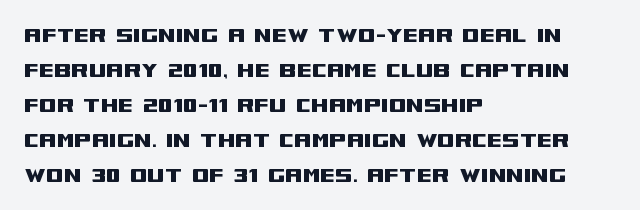
Q: Is the text italic (slanted)? A: No, it is upright.
Q: Is the text underlined? A: No.
Q: How is the paragraph aligned? A: Left-aligned.
Q: Is the spacing between letters normal or unusually wide? A: Normal.
Q: Is the spacing between lines tight, normal or loose? A: Normal.
